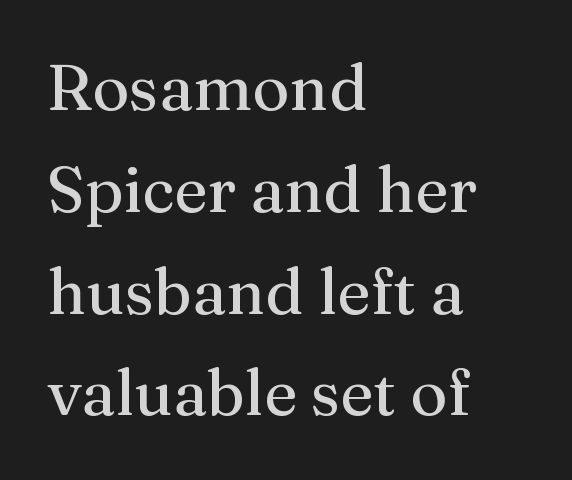
{"serif": "yes", "italic": "no", "bold": "no", "weight": "regular", "width": "normal", "stroke_contrast": "medium", "x_height": "medium", "monospaced": "no", "underline": "no", "align": "left", "line_spacing": "normal", "line_spacing_ratio": 1.59, "letter_spacing": "normal", "letter_spacing_em": 0.0, "glyph_px": 64}
